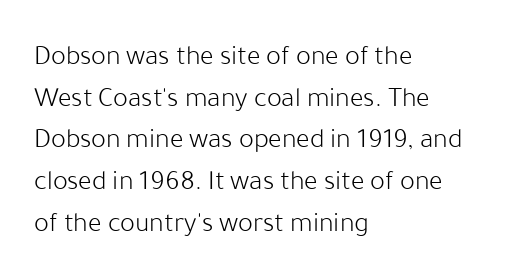
{"serif": "no", "italic": "no", "bold": "no", "weight": "light", "width": "normal", "stroke_contrast": "low", "x_height": "medium", "monospaced": "no", "underline": "no", "align": "left", "line_spacing": "normal", "line_spacing_ratio": 1.49, "letter_spacing": "normal", "letter_spacing_em": 0.0, "glyph_px": 28}
